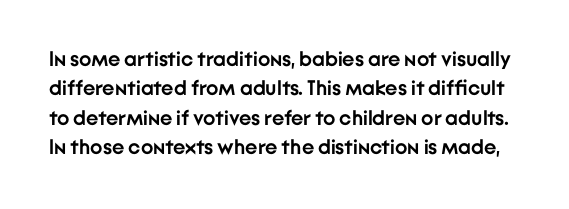
Look at the tracking — it's just the regular setting, nothing added. Honestly, the row spacing looks completely unremarkable. The strip under each line holds only bare page. This is the regular roman posture of the typeface. As a designer I'd log this as weight 700, bold.
